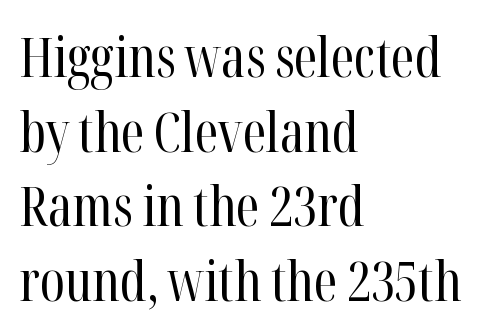
Q: Is the text bold? A: No.
Q: Is the text italic (slanted)? A: No, it is upright.
Q: Is the typeface a serif or a sans-serif typeface? A: Serif.
Q: Is the text underlined? A: No.
Q: How is the paragraph aligned? A: Left-aligned.
Q: Is the spacing between letters normal or unusually wide? A: Normal.
Q: Is the spacing between lines tight, normal or loose? A: Normal.
Q: Width (condensed, normal, or wide)? A: Condensed.
Q: Stroke contrast? A: High.
Q: x-height? A: Medium.
Q: Monospaced? A: No.
